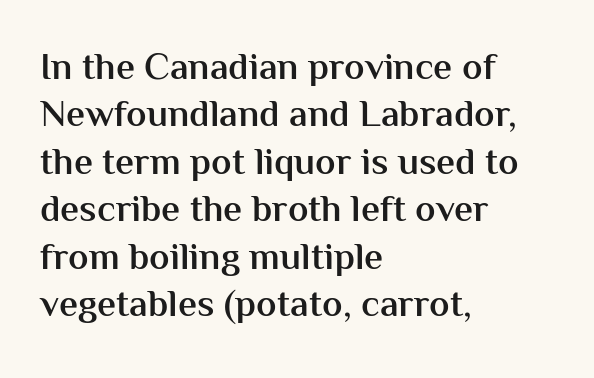
The image shows 38 px semibold sans-serif type, upright; set left-aligned, normal line spacing (1.25x), normal letter spacing, not underlined; medium stroke contrast and a medium x-height.
